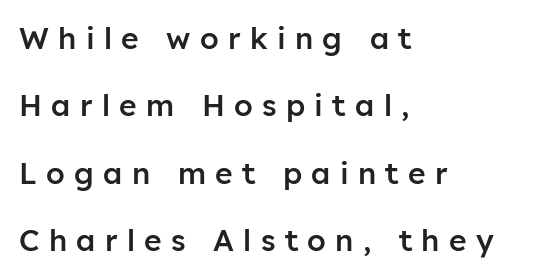
Descenders are the only things crossing below the line. Typeset ragged right — the left edge is the straight one. Compared with an ordinary text face, these strokes are moderately heavier — a semibold. These lines stand farther apart than default settings would place them. This sample has the flowing, uneven cadence of proportional lettering.
